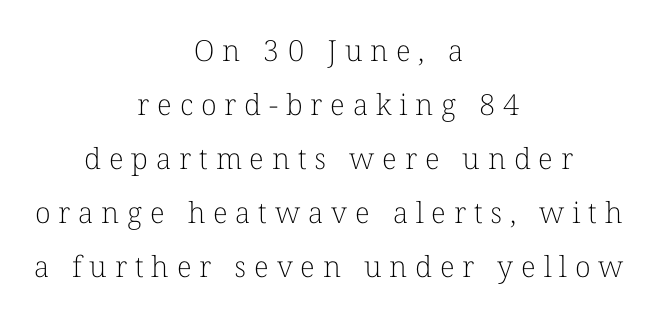
The image shows 29 px light serif type, upright; set centered, line spacing 1.86x, unusually wide letter spacing (+0.27 em), not underlined; low stroke contrast and a medium x-height.
